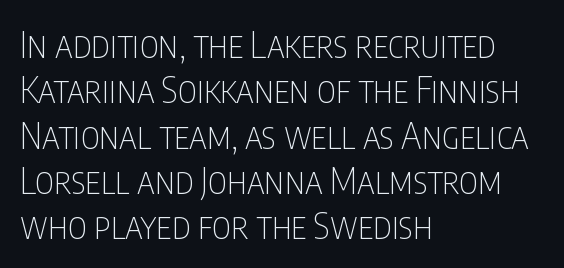
Q: Is the text bold? A: No.
Q: Is the text italic (slanted)? A: No, it is upright.
Q: Is the typeface a serif or a sans-serif typeface? A: Sans-serif.
Q: Is the text underlined? A: No.
Q: How is the paragraph aligned? A: Left-aligned.
Q: Is the spacing between letters normal or unusually wide? A: Normal.
Q: Is the spacing between lines tight, normal or loose? A: Normal.
Q: Width (condensed, normal, or wide)? A: Condensed.
Q: Stroke contrast? A: Low.
Q: x-height? A: Large.
Q: Monospaced? A: No.
